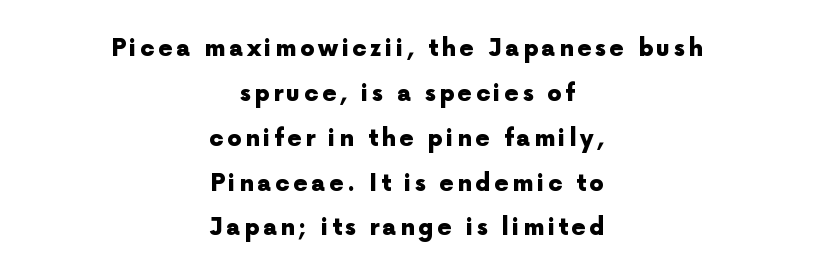
The image shows 23 px bold type, upright; set centered, loose line spacing (1.95x), not underlined.
